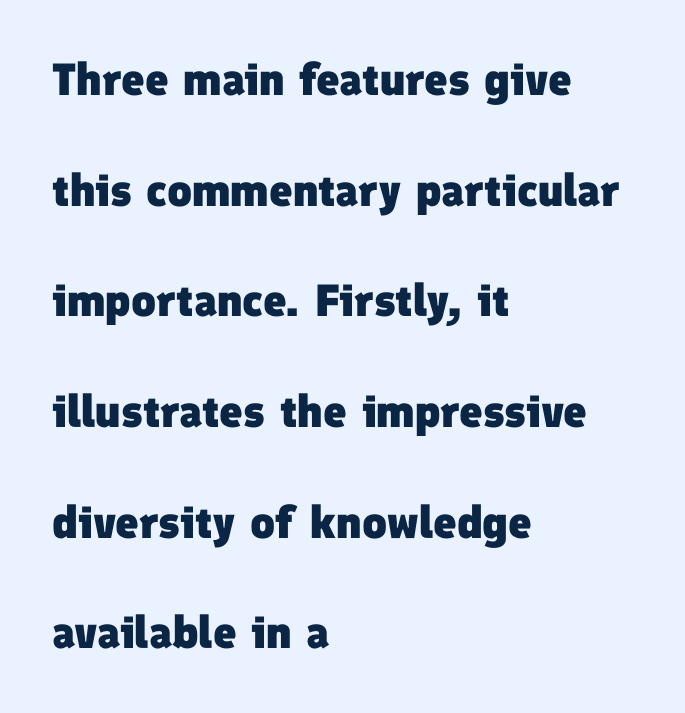
Q: Is the text bold? A: Yes.
Q: Is the typeface a serif or a sans-serif typeface? A: Sans-serif.
Q: Is the text underlined? A: No.
Q: How is the paragraph aligned? A: Left-aligned.
Q: Is the spacing between letters normal or unusually wide? A: Normal.
Q: Is the spacing between lines tight, normal or loose? A: Loose.
Q: Width (condensed, normal, or wide)? A: Normal.
Q: Stroke contrast? A: Low.
Q: x-height? A: Medium.
Q: Monospaced? A: No.
